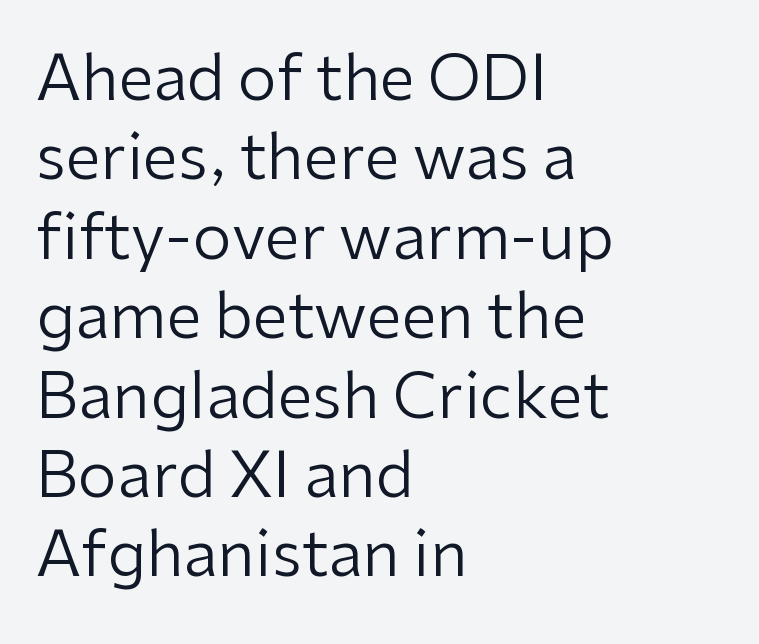
The image shows 63 px regular-weight sans-serif type, upright; set left-aligned, normal line spacing (1.26x), normal letter spacing, not underlined; low stroke contrast and a medium x-height.
